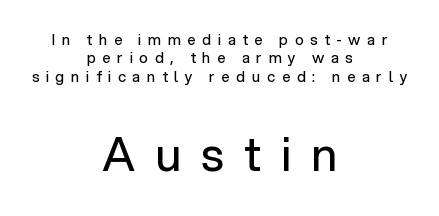
The image shows 46 px regular-weight sans-serif type, upright; set centered, line spacing 1.23x, unusually wide letter spacing (+0.44 em), not underlined; the second (bottom) block is 3.07x larger; low stroke contrast and a medium x-height.
